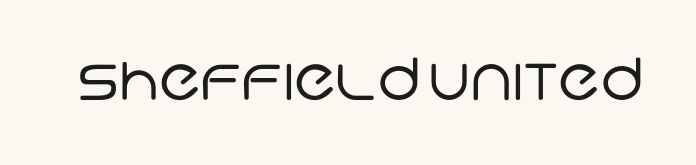
Standard letterfit; no display-style spreading of the glyphs. Check the space under the baseline: it is left empty. The weight would be labelled regular, book, light, or lighter still. The passage shown is typed in a proportional face where columns would drift.
